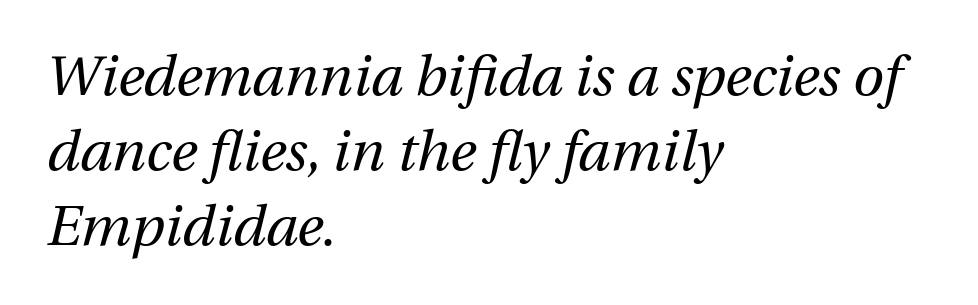
The line texture is even and compact thanks to regular tracking. The typeface has the unassuming heft of standard copy or less. The setting favours the left margin, as ordinary paragraphs usually do. The block of text has a typical density, with ordinary space between rows. Is this a fixed-width face? No — the glyphs have proportional, varying widths.
